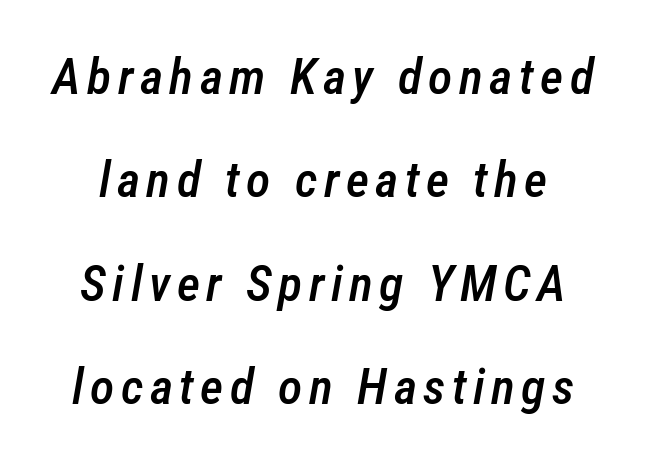
Nobody drew a line under any word here. Is this a fixed-width face? No — the glyphs have proportional, varying widths. These lines stand farther apart than default settings would place them. The rendering applies a slant to the glyphs. Each glyph is drawn with semibold strokes, heavier than normal yet not fully bold.
